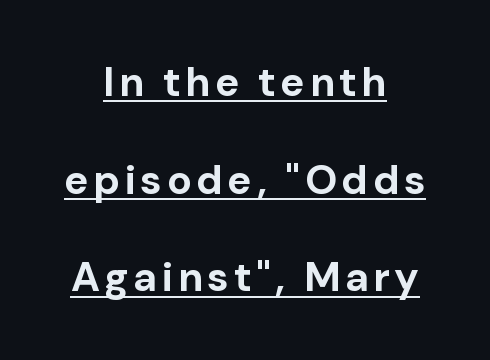
The image shows 41 px bold sans-serif type, upright; set centered, loose line spacing (2.38x), underlined; low stroke contrast and a medium x-height.
